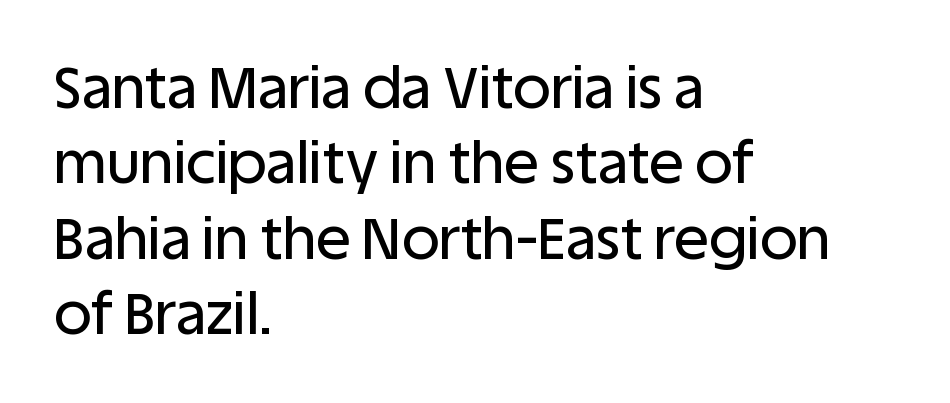
Q: Is the text italic (slanted)? A: No, it is upright.
Q: Is the typeface a serif or a sans-serif typeface? A: Sans-serif.
Q: Is the text underlined? A: No.
Q: How is the paragraph aligned? A: Left-aligned.
Q: Is the spacing between letters normal or unusually wide? A: Normal.
Q: Is the spacing between lines tight, normal or loose? A: Normal.
Q: Width (condensed, normal, or wide)? A: Normal.
Q: Stroke contrast? A: Low.
Q: x-height? A: Large.
Q: Monospaced? A: No.
